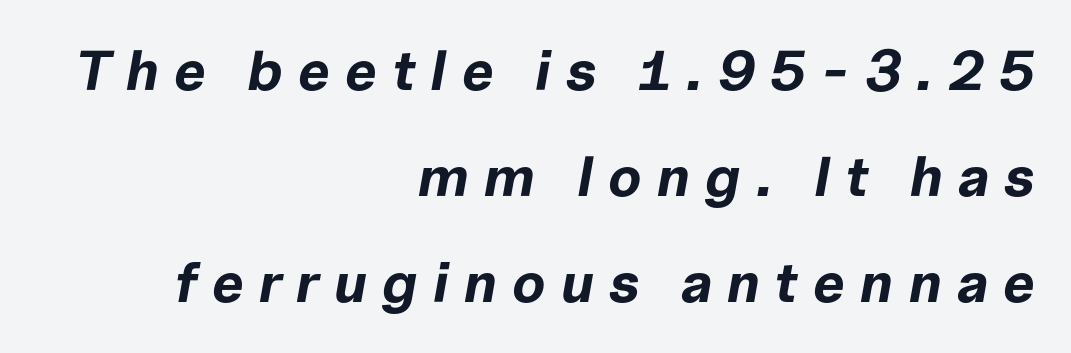
The image shows 56 px bold type, italic (leaning right); set right-aligned, line spacing 1.89x, unusually wide letter spacing (+0.27 em), not underlined; low stroke contrast and a medium x-height.
